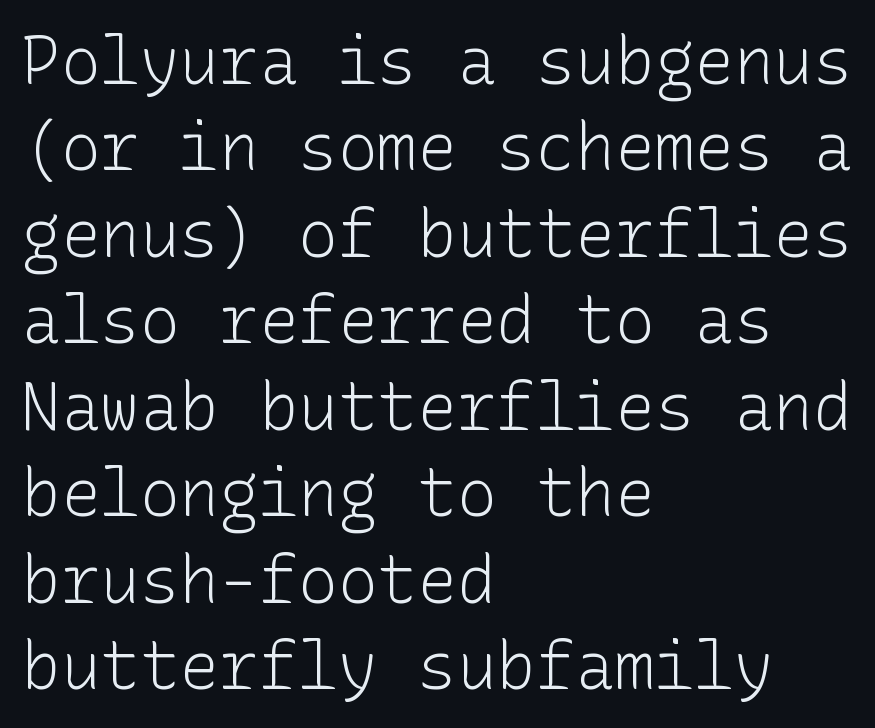
Posture: vertical. The specimen omits any rule beneath the text block's lines. Nope, no serifs anywhere on these letters. Weight: in the light-to-regular range.
